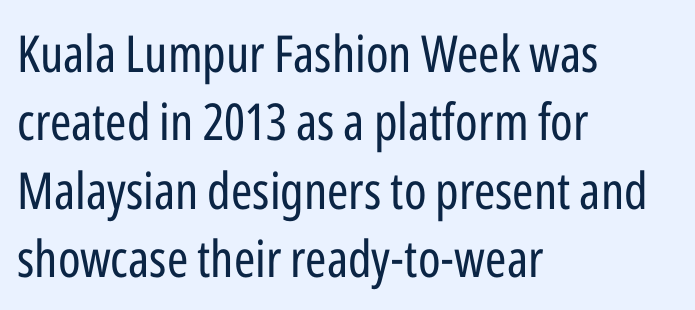
Q: Is the text bold? A: No.
Q: Is the text italic (slanted)? A: No, it is upright.
Q: Is the typeface a serif or a sans-serif typeface? A: Sans-serif.
Q: Is the text underlined? A: No.
Q: How is the paragraph aligned? A: Left-aligned.
Q: Is the spacing between letters normal or unusually wide? A: Normal.
Q: Is the spacing between lines tight, normal or loose? A: Normal.
Q: Width (condensed, normal, or wide)? A: Condensed.
Q: Stroke contrast? A: Low.
Q: x-height? A: Medium.
Q: Monospaced? A: No.
